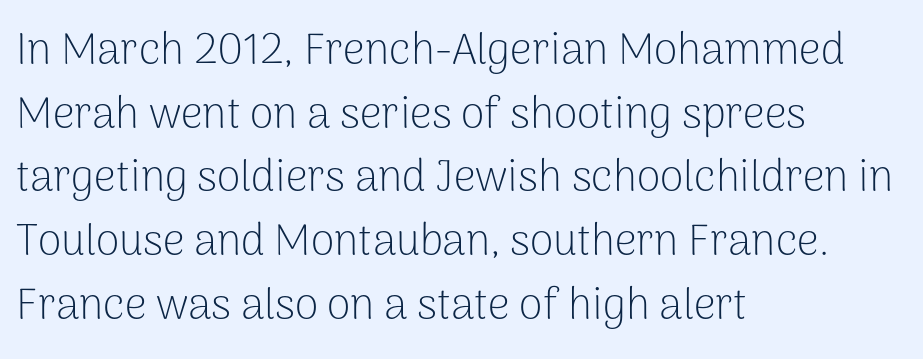
The image shows 43 px light sans-serif type, upright; set left-aligned, normal line spacing (1.48x), normal letter spacing, not underlined; low stroke contrast and a medium x-height.
